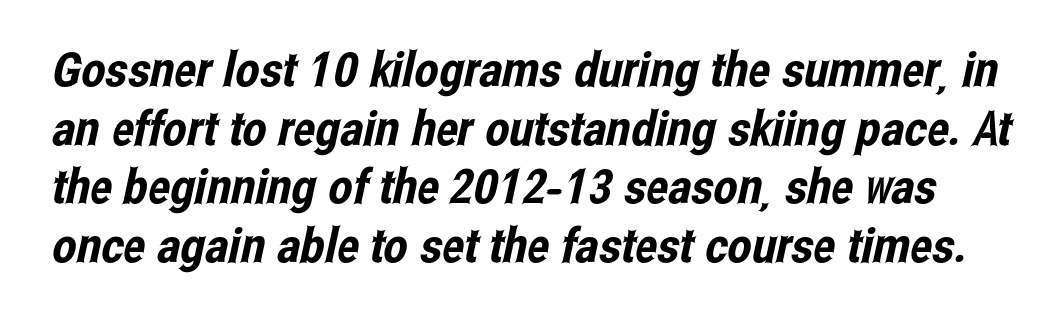
Look at the tracking — it's just the regular setting, nothing added. The passage shown is typed in a proportional face where columns would drift. The glyphs are unaccompanied by any horizontal stroke below them. This rendering employs a face without finishing strokes, i.e., a sans-serif.
